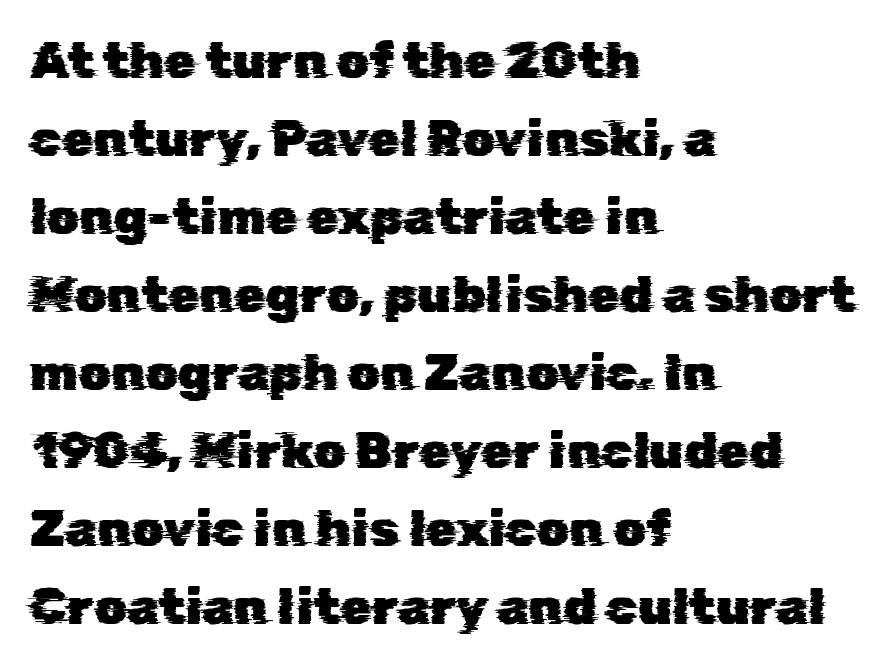
Each word holds together tightly as a unit, with standard inter-letter gaps. Any mark beneath the type? The region is blank. Is there much room between lines? A standard amount, neither cramped nor airy. Each letter keeps its own natural width here, so spacing adapts to shape.
